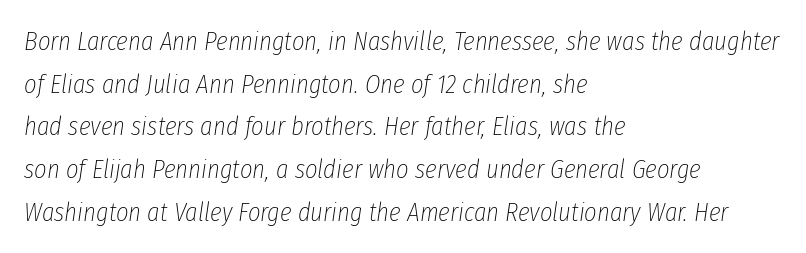
{"italic": "yes", "lean": "right", "slant_degrees": 8, "bold": "no", "underline": "no", "align": "left", "line_spacing": "normal", "line_spacing_ratio": 1.58, "letter_spacing": "normal", "letter_spacing_em": 0.0, "glyph_px": 27}
